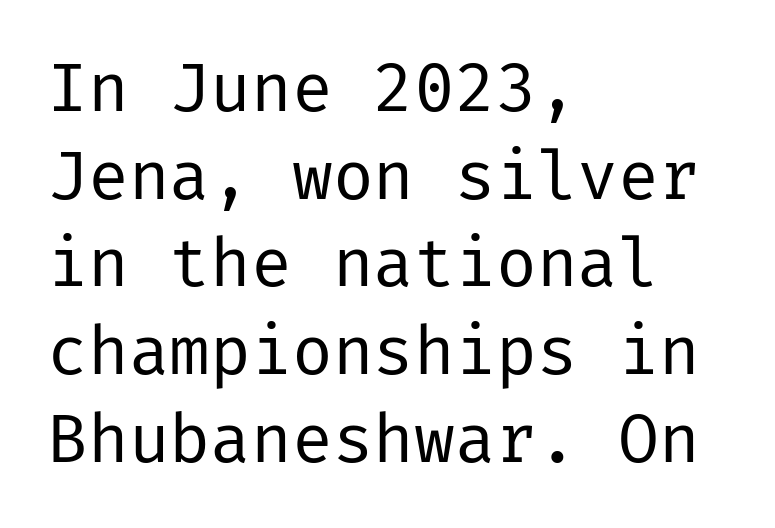
Q: Is the text bold? A: No.
Q: Is the text italic (slanted)? A: No, it is upright.
Q: Is the typeface a serif or a sans-serif typeface? A: Sans-serif.
Q: Is the text underlined? A: No.
Q: How is the paragraph aligned? A: Left-aligned.
Q: Is the spacing between letters normal or unusually wide? A: Normal.
Q: Is the spacing between lines tight, normal or loose? A: Normal.
Q: Width (condensed, normal, or wide)? A: Normal.
Q: Stroke contrast? A: Low.
Q: x-height? A: Medium.
